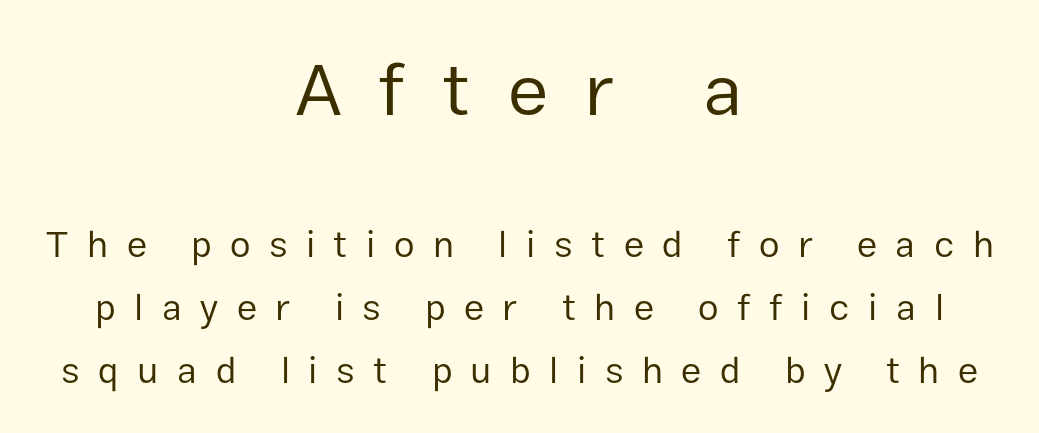
The image shows 74 px regular-weight sans-serif type, upright; set centered, normal line spacing (1.7x), unusually wide letter spacing (+0.5 em), not underlined; the first (top) block is 2.0x larger; low stroke contrast and a medium x-height.
